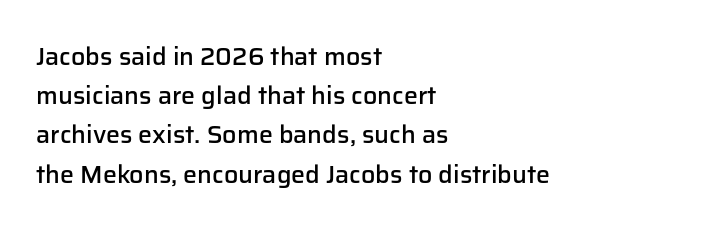
A bare baseline throughout the passage. The sample has been set in demibold, a notch under bold. The paragraph shown leans on its left margin. When letters stand straight like this, we call the style roman or upright. The space between consecutive lines is moderate.
